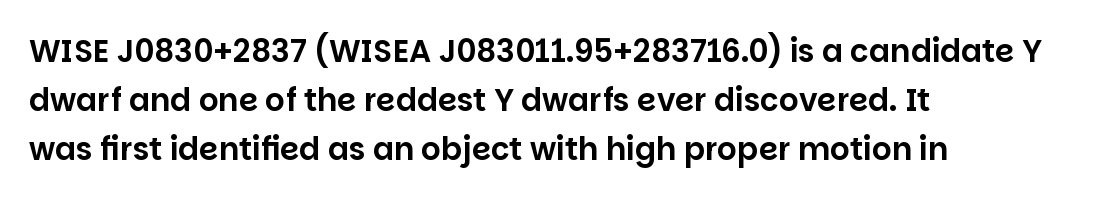
Is this a sans? Yes — the strokes have no serifs. Words appear dense and cohesive because spacing is normal. When letters stand straight like this, we call the style roman or upright. Normally led — the rows are evenly, conventionally spaced. Left-aligned paragraph, ragged on the right. The rendering uses natural spacing where letterforms have individual widths.
